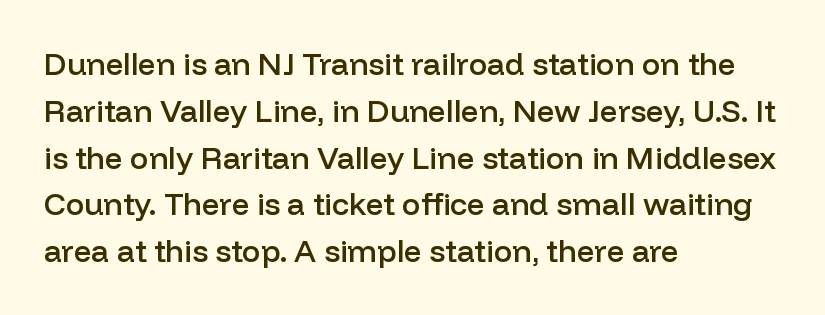
Q: Is the text bold? A: Semi-bold.
Q: Is the text italic (slanted)? A: No, it is upright.
Q: Is the typeface a serif or a sans-serif typeface? A: Sans-serif.
Q: Is the text underlined? A: No.
Q: How is the paragraph aligned? A: Left-aligned.
Q: Is the spacing between letters normal or unusually wide? A: Normal.
Q: Is the spacing between lines tight, normal or loose? A: Normal.
Q: Width (condensed, normal, or wide)? A: Normal.
Q: Stroke contrast? A: Low.
Q: x-height? A: Medium.
Q: Monospaced? A: No.
